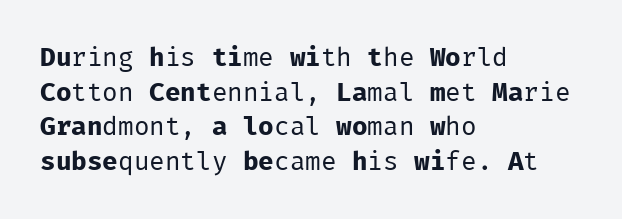
No chunkiness to these letters — they're not bold. A classic flush-left, rag-right setting is used for this passage. One glance says typical: line gaps are just what's usual. The letters sit at their default tracking, neither squeezed nor spread.
